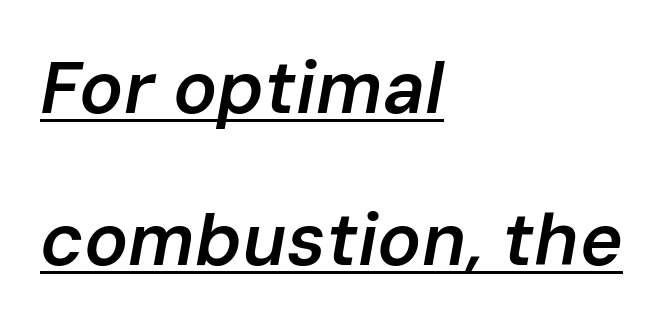
The image shows 73 px semibold type, italic (leaning right); set left-aligned, loose line spacing (2.08x), normal letter spacing, underlined; low stroke contrast and a medium x-height.
